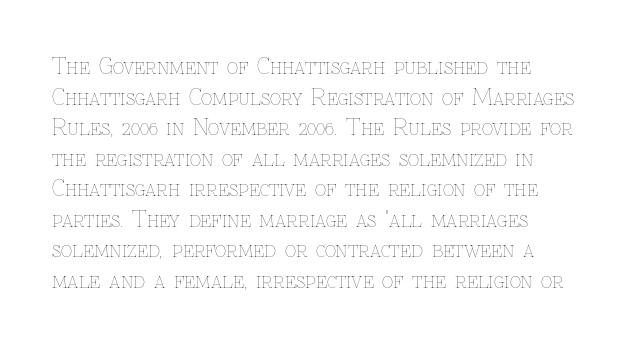
Here the glyphs are tracked normally, forming tight word shapes. This sample keeps an unexceptional amount of space between lines. Every character sits straight up, as roman type does. Each stroke keeps to a modest, everyday thickness or less. This rendering uses left alignment, leaving the right contour irregular. Descenders are the only things crossing below the line.
